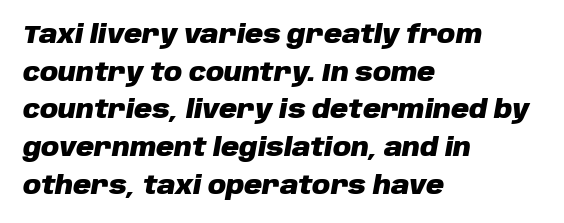
Q: Is the text bold? A: Yes.
Q: Is the text italic (slanted)? A: Yes, it leans right by about 10 degrees.
Q: Is the text underlined? A: No.
Q: How is the paragraph aligned? A: Left-aligned.
Q: Is the spacing between letters normal or unusually wide? A: Normal.
Q: Is the spacing between lines tight, normal or loose? A: Normal.
